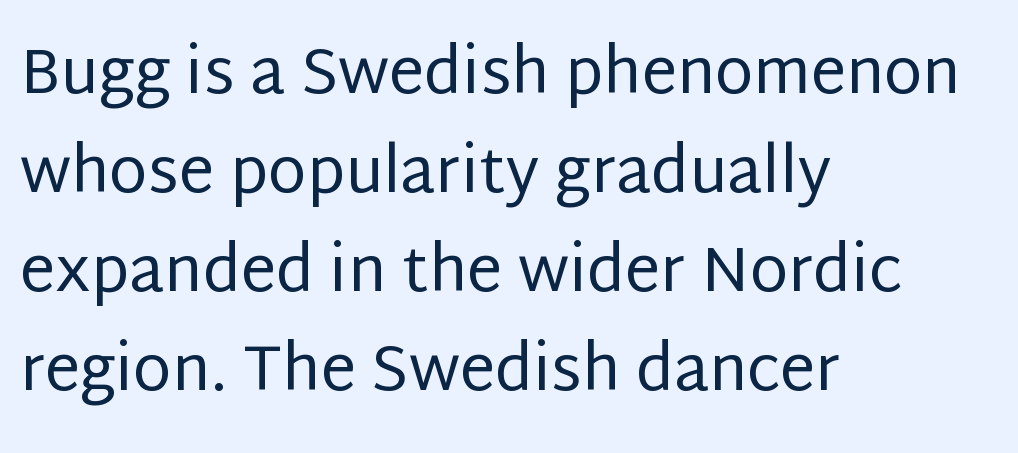
The image shows 63 px regular-weight sans-serif type, upright; set left-aligned, normal line spacing (1.57x), normal letter spacing, not underlined; low stroke contrast and a large x-height.
